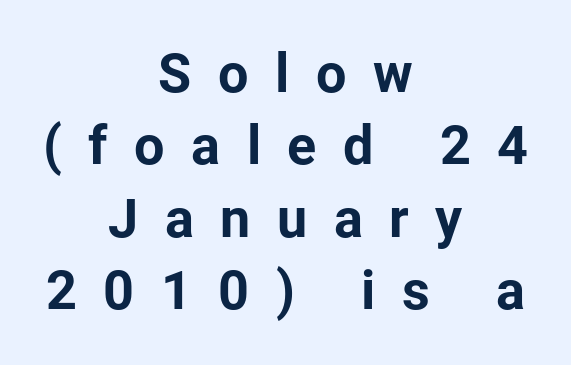
The image shows 54 px bold sans-serif type, upright; set centered, normal line spacing (1.34x), unusually wide letter spacing (+0.49 em), not underlined; low stroke contrast and a medium x-height.
